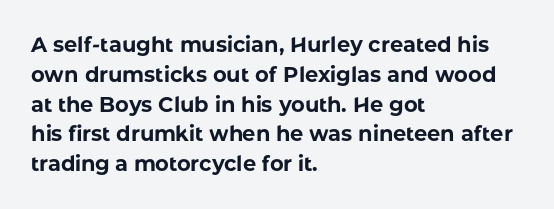
A bare baseline throughout the passage. Heavy-handed strokes throughout: this text is bold. Style check: upright. The setting favours the left margin, as ordinary paragraphs usually do. How are the letters spaced? Ordinarily, with no added tracking.
